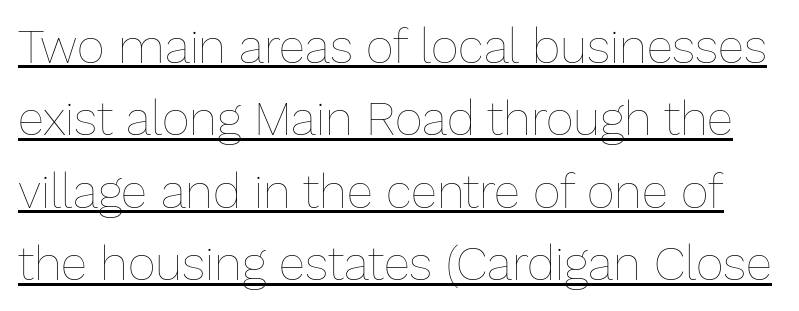
The image shows 48 px thin type, upright; set normal line spacing (1.51x), normal letter spacing, underlined; low stroke contrast and a medium x-height.
